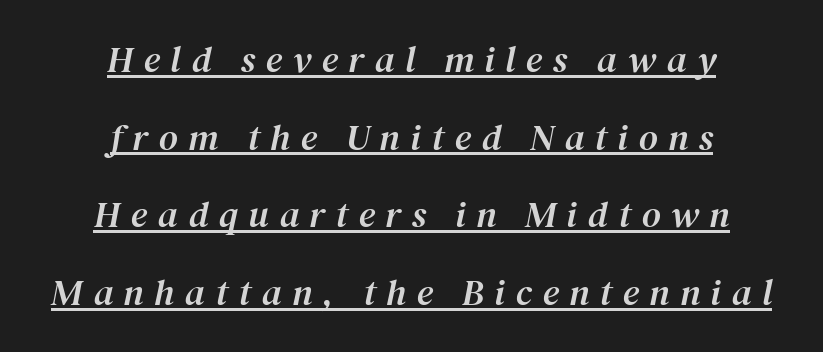
The image shows 37 px serif type, italic (leaning right); set centered, loose line spacing (2.1x), unusually wide letter spacing (+0.28 em), underlined; medium stroke contrast and a medium x-height.
